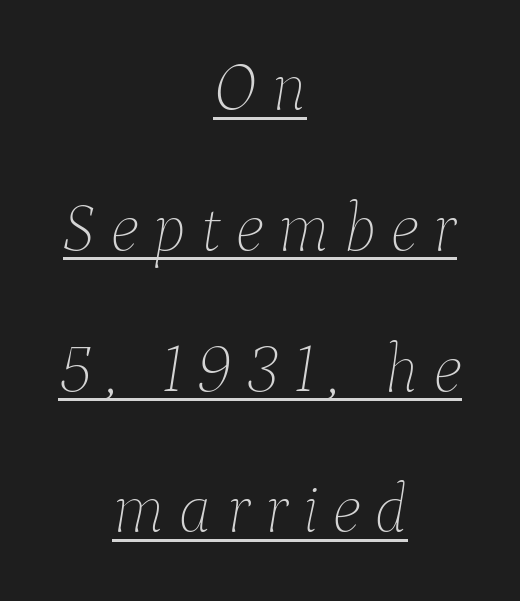
The image shows 68 px thin type, italic (leaning right); set centered, loose line spacing (2.07x), unusually wide letter spacing (+0.2 em), underlined; low stroke contrast and a medium x-height.
